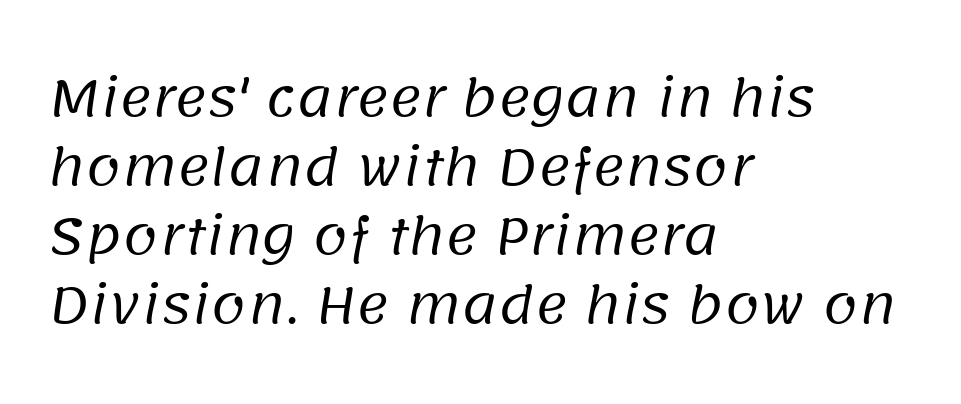
Q: Is the text bold? A: No.
Q: Is the typeface a serif or a sans-serif typeface? A: Sans-serif.
Q: Is the text underlined? A: No.
Q: How is the paragraph aligned? A: Left-aligned.
Q: Is the spacing between letters normal or unusually wide? A: Normal.
Q: Is the spacing between lines tight, normal or loose? A: Normal.
Q: Width (condensed, normal, or wide)? A: Normal.
Q: Stroke contrast? A: Low.
Q: x-height? A: Large.
Q: Monospaced? A: No.
